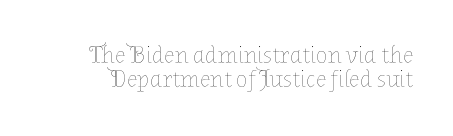
The image shows 24 px text type, upright; set tight line spacing (0.99x), normal letter spacing, not underlined.
